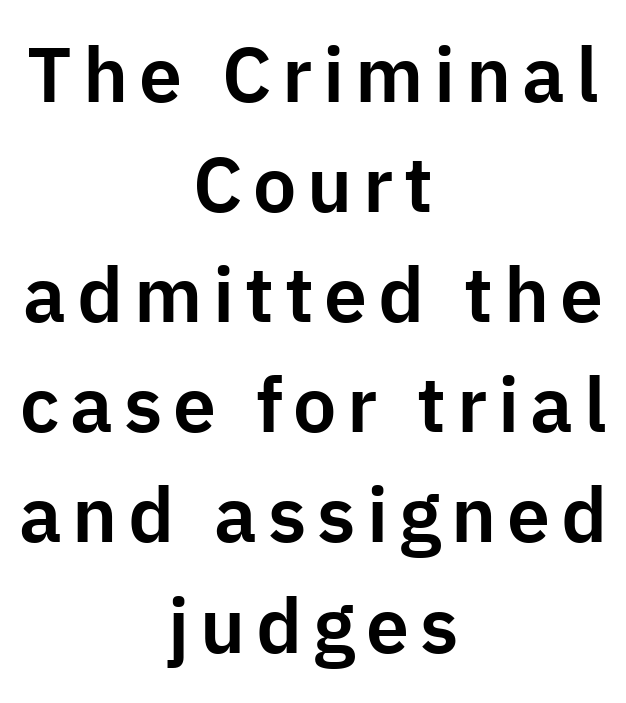
Nothing sits at the stroke ends, so this counts as sans-serif. Plain, unruled lines of type. Upright lettering throughout. This sample is center-justified, so both line endings float freely. Students, observe: this is what conventionally led text looks like. Do the characters align in a grid? No, the font is proportional.
